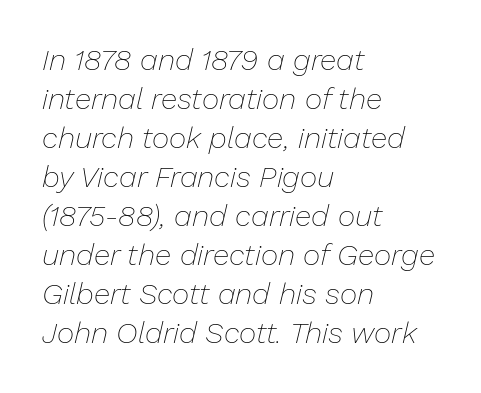
The image shows 30 px thin type, italic (leaning right); set left-aligned, normal line spacing (1.3x), normal letter spacing, not underlined; low stroke contrast and a medium x-height.
